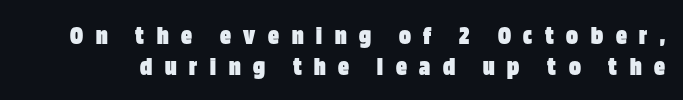
Q: Is the text bold? A: Yes.
Q: Is the text italic (slanted)? A: No, it is upright.
Q: Is the text underlined? A: No.
Q: Is the spacing between letters normal or unusually wide? A: Unusually wide.
Q: Is the spacing between lines tight, normal or loose? A: Tight.
